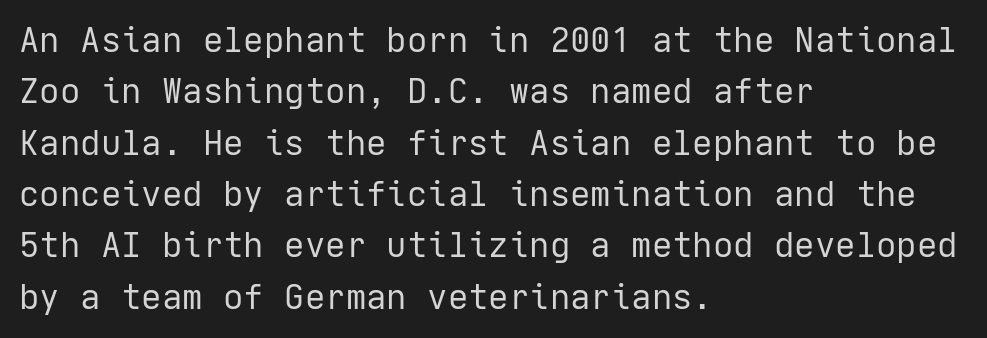
Q: Is the text bold? A: No.
Q: Is the text italic (slanted)? A: No, it is upright.
Q: Is the typeface a serif or a sans-serif typeface? A: Sans-serif.
Q: Is the text underlined? A: No.
Q: How is the paragraph aligned? A: Left-aligned.
Q: Is the spacing between letters normal or unusually wide? A: Normal.
Q: Is the spacing between lines tight, normal or loose? A: Normal.
Q: Width (condensed, normal, or wide)? A: Normal.
Q: Stroke contrast? A: Low.
Q: x-height? A: Medium.
